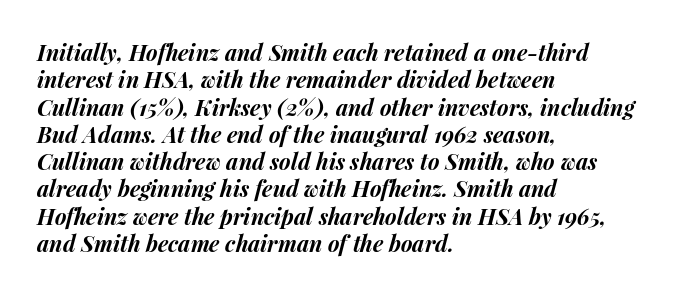
{"italic": "yes", "lean": "right", "slant_degrees": 15, "bold": "yes", "underline": "no", "align": "left", "line_spacing_ratio": 1.24, "letter_spacing": "normal", "letter_spacing_em": 0.0, "glyph_px": 22}
